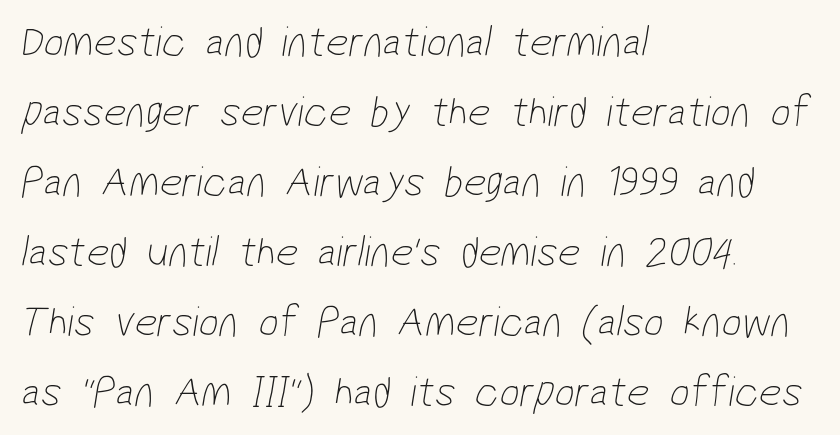
Q: Is the text bold? A: No.
Q: Is the typeface a serif or a sans-serif typeface? A: Sans-serif.
Q: Is the text underlined? A: No.
Q: How is the paragraph aligned? A: Left-aligned.
Q: Is the spacing between letters normal or unusually wide? A: Normal.
Q: Is the spacing between lines tight, normal or loose? A: Normal.
Q: Width (condensed, normal, or wide)? A: Condensed.
Q: Stroke contrast? A: Low.
Q: x-height? A: Medium.
Q: Monospaced? A: No.
